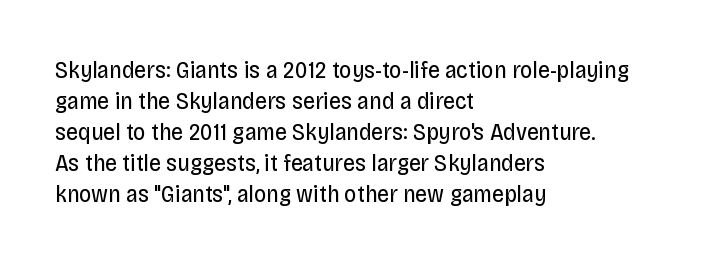
Q: Is the text bold? A: No.
Q: Is the text italic (slanted)? A: No, it is upright.
Q: Is the text underlined? A: No.
Q: How is the paragraph aligned? A: Left-aligned.
Q: Is the spacing between letters normal or unusually wide? A: Normal.
Q: Is the spacing between lines tight, normal or loose? A: Normal.
